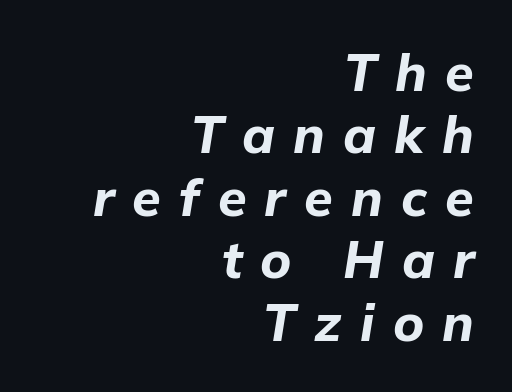
Someone cranked the tracking dial way up on this one. This sample has the flowing, uneven cadence of proportional lettering. Thick stems and heavy bowls — unmistakably bold. The ragged edge is on the left, which tells us the setting is flush right.
